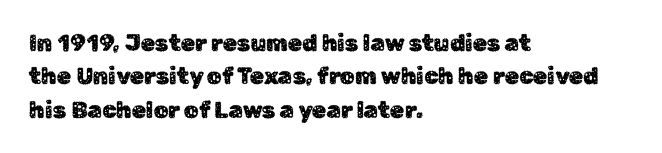
The image shows 23 px text type, upright; set left-aligned, normal line spacing (1.45x), normal letter spacing, not underlined.
